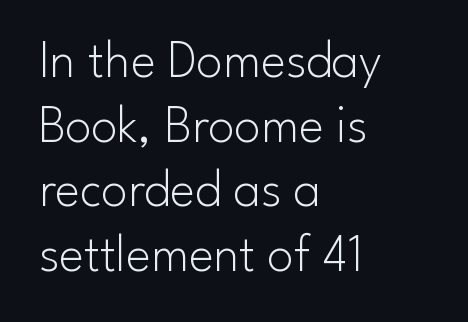
Q: Is the text bold? A: No.
Q: Is the text italic (slanted)? A: No, it is upright.
Q: Is the typeface a serif or a sans-serif typeface? A: Sans-serif.
Q: Is the text underlined? A: No.
Q: How is the paragraph aligned? A: Left-aligned.
Q: Is the spacing between letters normal or unusually wide? A: Normal.
Q: Width (condensed, normal, or wide)? A: Normal.
Q: Stroke contrast? A: Low.
Q: x-height? A: Small.
Q: Monospaced? A: No.
